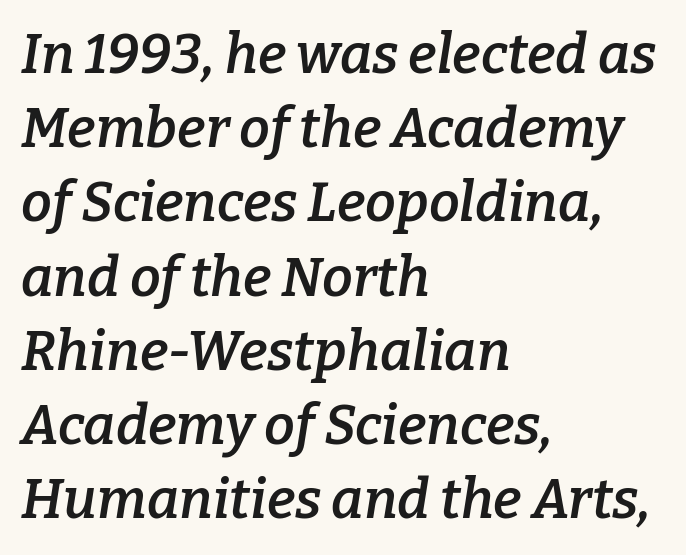
Any mark beneath the type? The region is blank. Interline gaps are of average width in this sample. The letters advance in unequal steps, a hallmark of proportional type. Letterform terminals end in serifs throughout the passage. The letterforms sit shoulder to shoulder at normal distance.
